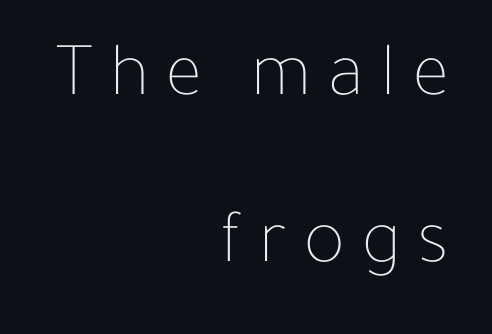
The image shows 77 px thin type, upright; set right-aligned, loose line spacing (2.17x), unusually wide letter spacing (+0.22 em), not underlined; low stroke contrast and a medium x-height.
